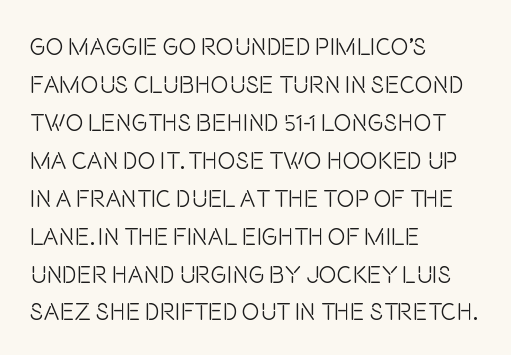
Q: Is the text bold? A: No.
Q: Is the text italic (slanted)? A: No, it is upright.
Q: Is the text underlined? A: No.
Q: How is the paragraph aligned? A: Left-aligned.
Q: Is the spacing between letters normal or unusually wide? A: Normal.
Q: Is the spacing between lines tight, normal or loose? A: Normal.
